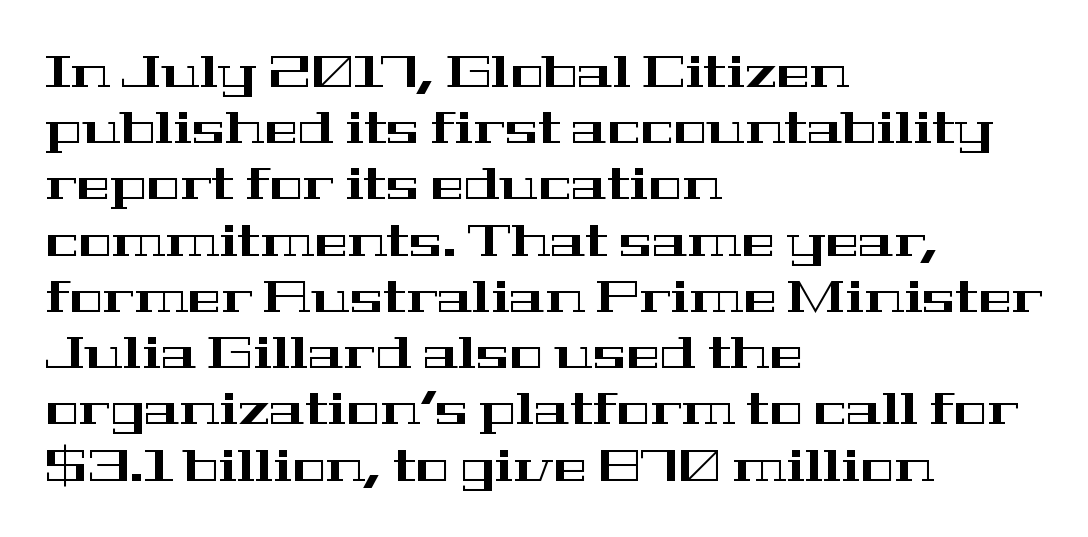
{"serif": "yes", "italic": "no", "width": "wide", "stroke_contrast": "high", "x_height": "medium", "monospaced": "no", "underline": "no", "align": "left", "line_spacing": "normal", "line_spacing_ratio": 1.25, "letter_spacing": "normal", "letter_spacing_em": 0.0, "glyph_px": 45}
